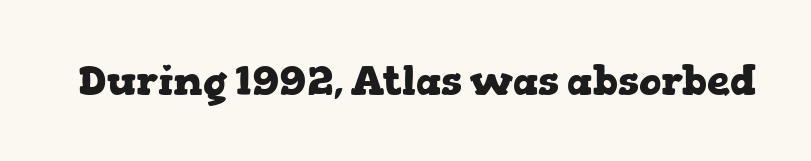
The image shows 41 px heavy, wide serif type, upright; set normal letter spacing, not underlined; low stroke contrast and a medium x-height.
